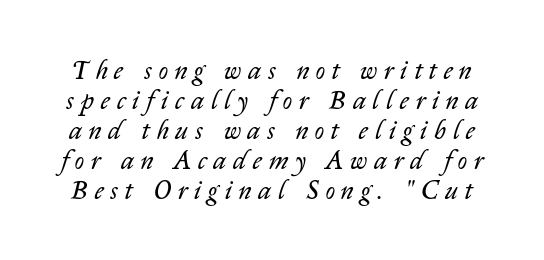
Q: Is the text bold? A: No.
Q: Is the text italic (slanted)? A: Yes, it leans right by about 14 degrees.
Q: Is the text underlined? A: No.
Q: Is the spacing between letters normal or unusually wide? A: Unusually wide.
Q: Is the spacing between lines tight, normal or loose? A: Tight.
